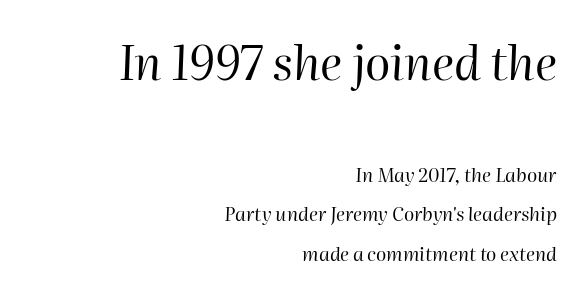
{"italic": "yes", "lean": "right", "slant_degrees": 2, "bold": "no", "weight": "regular", "width": "normal", "stroke_contrast": "high", "x_height": "medium", "monospaced": "no", "underline": "no", "align": "right", "line_spacing": "loose", "line_spacing_ratio": 2.07, "letter_spacing": "normal", "letter_spacing_em": 0.0, "larger_block": "first", "size_ratio": 2.47, "glyph_px": 47}
